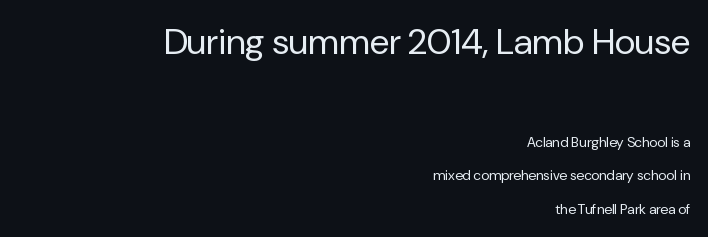
The image shows 36 px regular-weight sans-serif type, upright; set right-aligned, loose line spacing (2.39x), normal letter spacing, not underlined; the first (top) block is 2.57x larger; low stroke contrast and a medium x-height.
